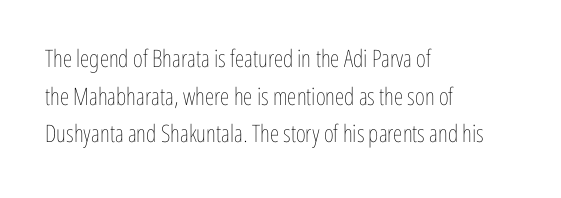
The image shows 24 px text type, upright; set left-aligned, normal line spacing (1.57x), normal letter spacing, not underlined.
